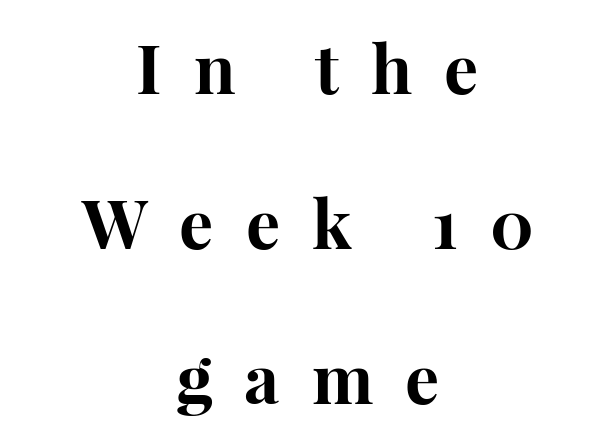
The image shows 68 px bold serif type, upright; set centered, loose line spacing (2.28x), unusually wide letter spacing (+0.47 em), not underlined; high stroke contrast and a medium x-height.
